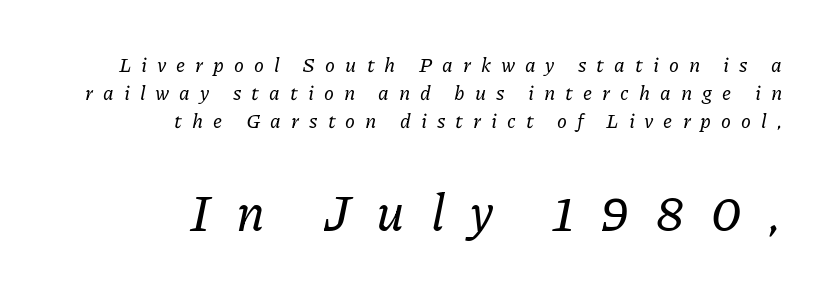
The image shows 51 px serif type, italic (leaning right); set right-aligned, normal line spacing (1.41x), unusually wide letter spacing (+0.5 em), not underlined; the second (bottom) block is 2.55x larger; low stroke contrast and a medium x-height.
